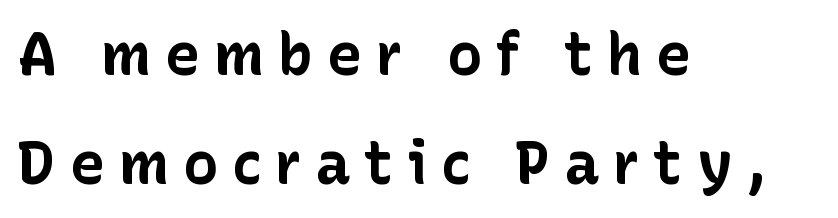
The image shows 59 px bold sans-serif type, upright; set left-aligned, line spacing 1.85x, unusually wide letter spacing (+0.23 em), not underlined; low stroke contrast and a medium x-height.
